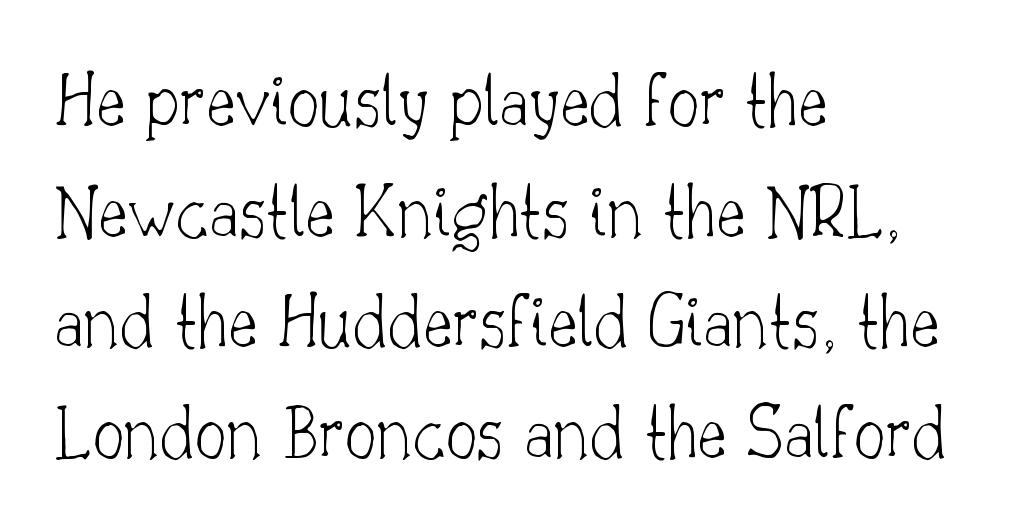
{"serif": "yes", "italic": "no", "bold": "no", "weight": "thin", "width": "normal", "stroke_contrast": "low", "x_height": "small", "monospaced": "no", "underline": "no", "align": "left", "line_spacing": "normal", "line_spacing_ratio": 1.4, "letter_spacing": "normal", "letter_spacing_em": 0.0, "glyph_px": 79}
